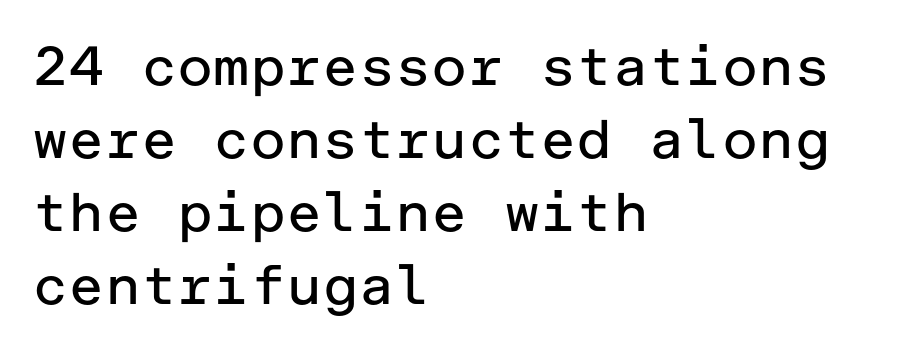
{"serif": "no", "italic": "no", "bold": "no", "weight": "regular", "width": "normal", "stroke_contrast": "low", "x_height": "medium", "underline": "no", "align": "left", "line_spacing": "normal", "line_spacing_ratio": 1.33, "letter_spacing": "normal", "letter_spacing_em": 0.0, "glyph_px": 55}
